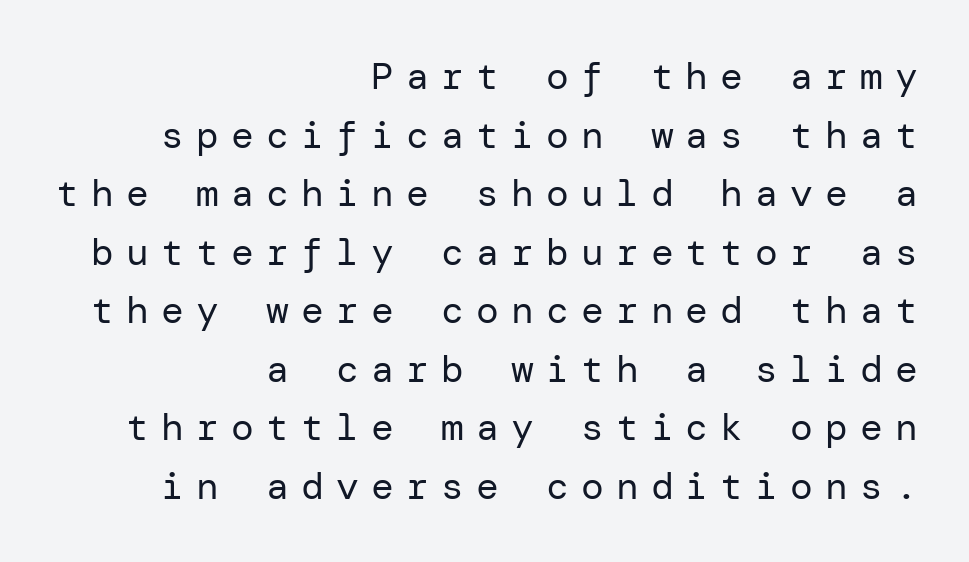
Ordinary non-slanted type is in use. The designer left line spacing at the default. The strip under each line holds only bare page. Compared with a typical body face, this is equally light or lighter still.
